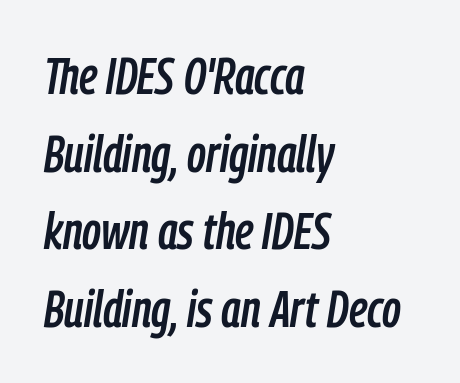
Reading down the block, your eye returns to a fixed left position each line. Words float on clear page, feet unadorned. Regarding leading, the lines here are spaced in the standard way. If you drew a line through each stem, it would be angled.
